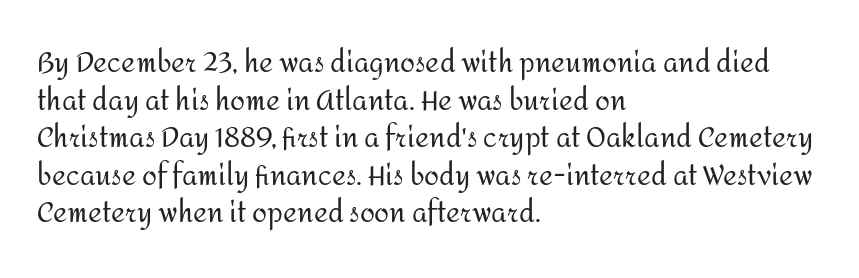
Q: Is the text bold? A: No.
Q: Is the text italic (slanted)? A: No, it is upright.
Q: Is the text underlined? A: No.
Q: How is the paragraph aligned? A: Left-aligned.
Q: Is the spacing between letters normal or unusually wide? A: Normal.
Q: Is the spacing between lines tight, normal or loose? A: Normal.
